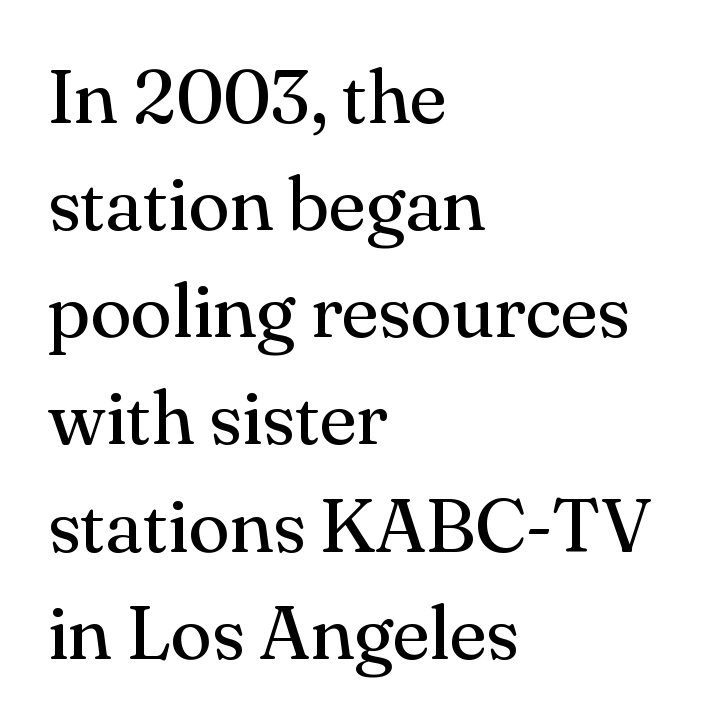
{"serif": "yes", "italic": "no", "bold": "no", "weight": "regular", "width": "normal", "stroke_contrast": "medium", "x_height": "small", "monospaced": "no", "underline": "no", "align": "left", "line_spacing": "normal", "line_spacing_ratio": 1.41, "letter_spacing": "normal", "letter_spacing_em": 0.0, "glyph_px": 76}
